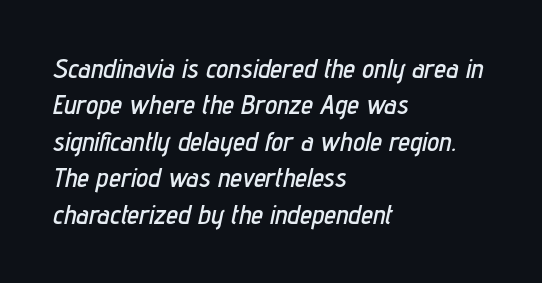
The image shows 27 px text type, italic (leaning right); set left-aligned, normal line spacing (1.35x), normal letter spacing, not underlined.
